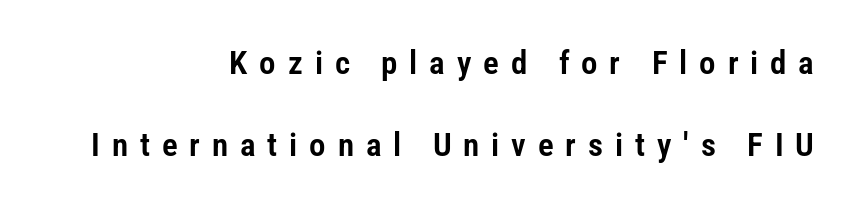
The image shows 33 px condensed sans-serif type, upright; set right-aligned, loose line spacing (2.48x), unusually wide letter spacing (+0.36 em), not underlined; low stroke contrast and a medium x-height.
